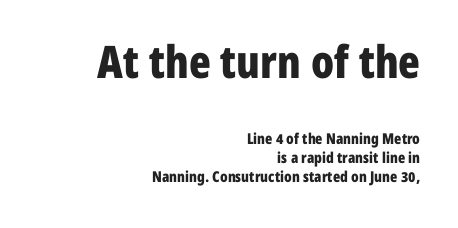
{"serif": "no", "italic": "no", "bold": "yes", "weight": "bold", "width": "condensed", "stroke_contrast": "low", "x_height": "medium", "monospaced": "no", "underline": "no", "align": "right", "line_spacing": "normal", "line_spacing_ratio": 1.25, "letter_spacing": "normal", "letter_spacing_em": 0.0, "larger_block": "first", "size_ratio": 3.0, "glyph_px": 45}
